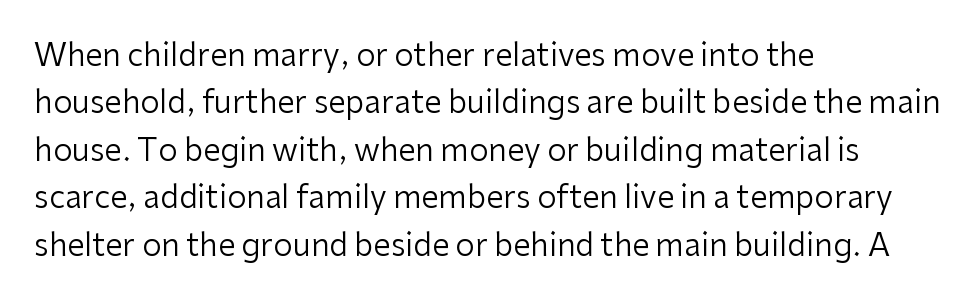
{"serif": "no", "italic": "no", "bold": "no", "weight": "regular", "width": "normal", "stroke_contrast": "low", "x_height": "medium", "monospaced": "no", "underline": "no", "align": "left", "line_spacing": "normal", "line_spacing_ratio": 1.53, "letter_spacing": "normal", "letter_spacing_em": 0.0, "glyph_px": 31}
